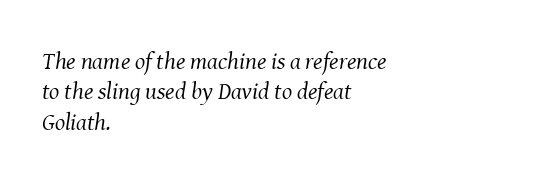
Q: Is the text bold? A: No.
Q: Is the text italic (slanted)? A: Yes, it leans right by about 8 degrees.
Q: Is the text underlined? A: No.
Q: How is the paragraph aligned? A: Left-aligned.
Q: Is the spacing between letters normal or unusually wide? A: Normal.
Q: Is the spacing between lines tight, normal or loose? A: Normal.
